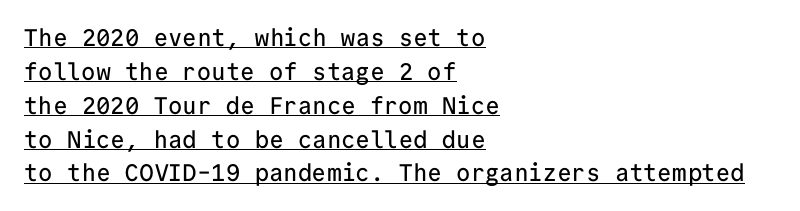
Q: Is the text italic (slanted)? A: No, it is upright.
Q: Is the text underlined? A: Yes.
Q: How is the paragraph aligned? A: Left-aligned.
Q: Is the spacing between letters normal or unusually wide? A: Normal.
Q: Is the spacing between lines tight, normal or loose? A: Normal.
